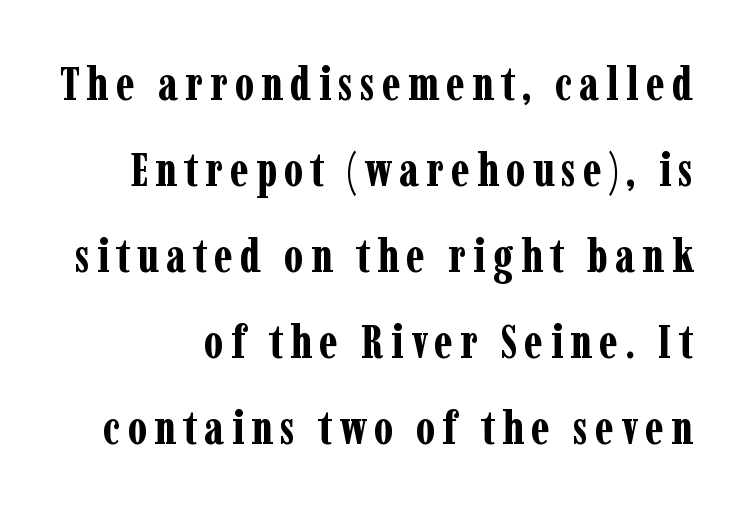
Italic? Not at all — the glyphs are vertical. The characters look thick and weighty, a clear bold. You can tell from the footed stems that serif type was used. Quick note: underline off. The passage shown is typed in a proportional face where columns would drift.
